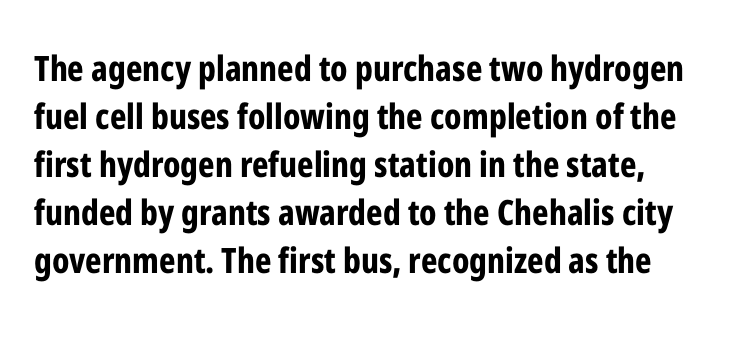
The image shows 35 px bold, condensed sans-serif type, upright; set normal line spacing (1.37x), normal letter spacing, not underlined; low stroke contrast and a medium x-height.
